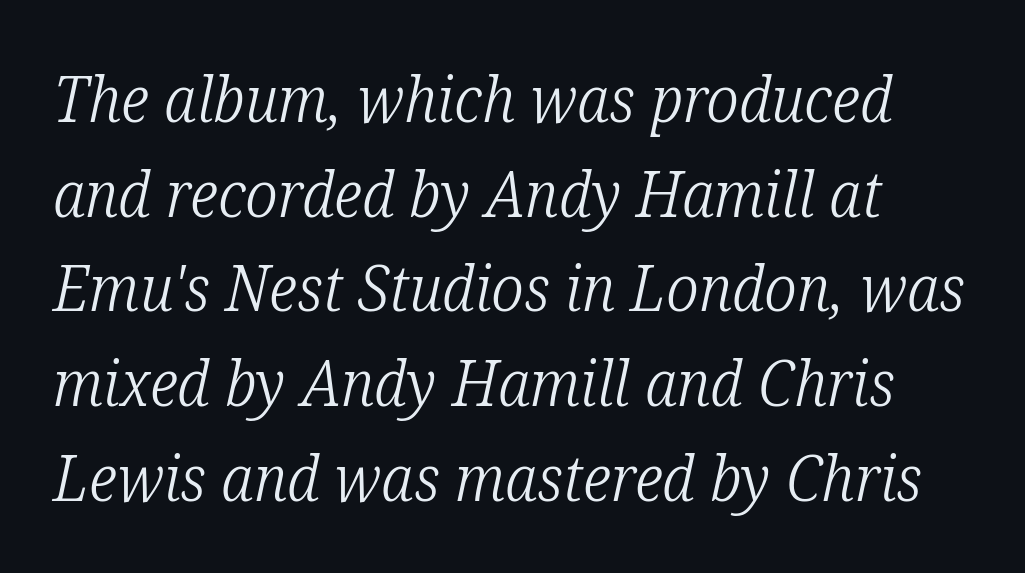
The image shows 64 px light, condensed serif type, italic (leaning right); set normal line spacing (1.48x), normal letter spacing, not underlined; low stroke contrast and a medium x-height.
